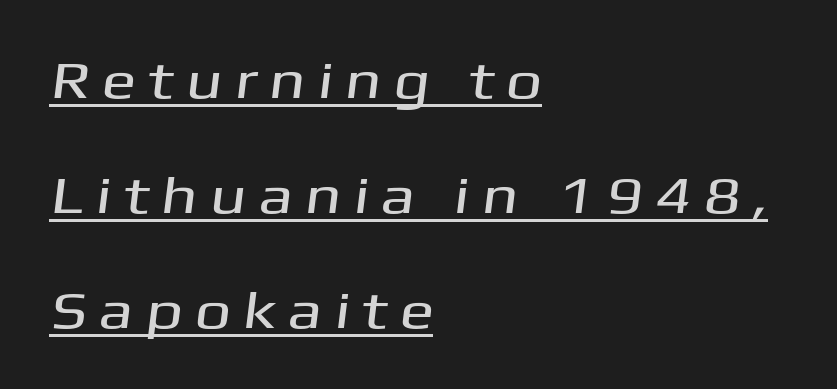
Caption: lettering with a line underneath. Letterform terminals end flat and unadorned throughout the passage. The face used here is proportionally spaced, like ordinary book or web type. Compared with a centered layout, this one pins lines to the left instead. The block of text is sparse from top to bottom, with ample space between rows. Tracking here is generous; glyphs stand well apart from one another.
